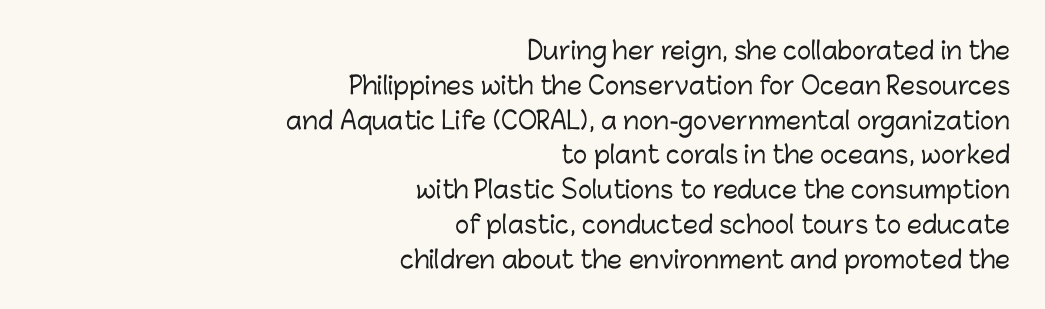
The image shows 24 px text type, upright; set right-aligned, normal line spacing (1.45x), normal letter spacing, not underlined.
